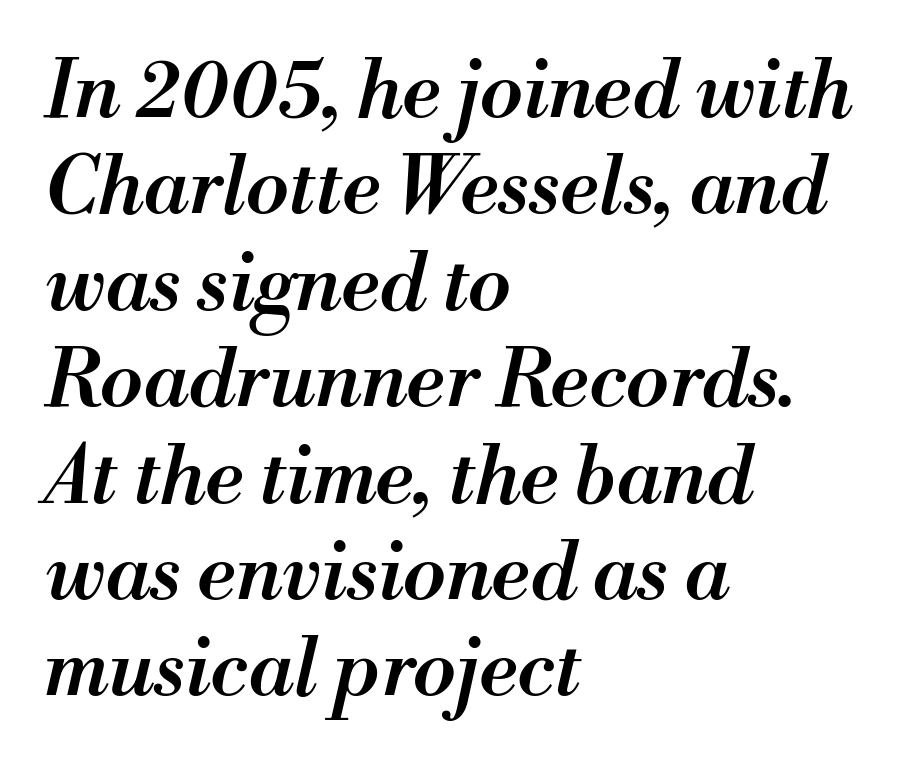
{"italic": "yes", "lean": "right", "slant_degrees": 13, "bold": "semi", "weight": "semibold", "width": "normal", "stroke_contrast": "medium", "x_height": "small", "monospaced": "no", "underline": "no", "align": "left", "line_spacing_ratio": 1.22, "letter_spacing": "normal", "letter_spacing_em": 0.0, "glyph_px": 79}
